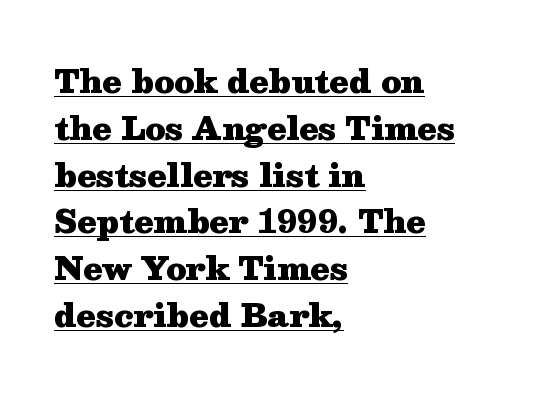
The image shows 31 px heavy, wide serif type, upright; set left-aligned, normal line spacing (1.51x), normal letter spacing, underlined; medium stroke contrast and a medium x-height.
